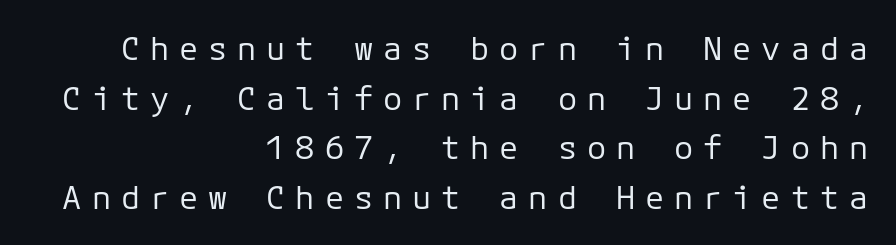
Q: Is the text bold? A: No.
Q: Is the text italic (slanted)? A: No, it is upright.
Q: Is the typeface a serif or a sans-serif typeface? A: Sans-serif.
Q: Is the text underlined? A: No.
Q: How is the paragraph aligned? A: Right-aligned.
Q: Is the spacing between letters normal or unusually wide? A: Unusually wide.
Q: Is the spacing between lines tight, normal or loose? A: Normal.
Q: Width (condensed, normal, or wide)? A: Normal.
Q: Stroke contrast? A: Low.
Q: x-height? A: Medium.
